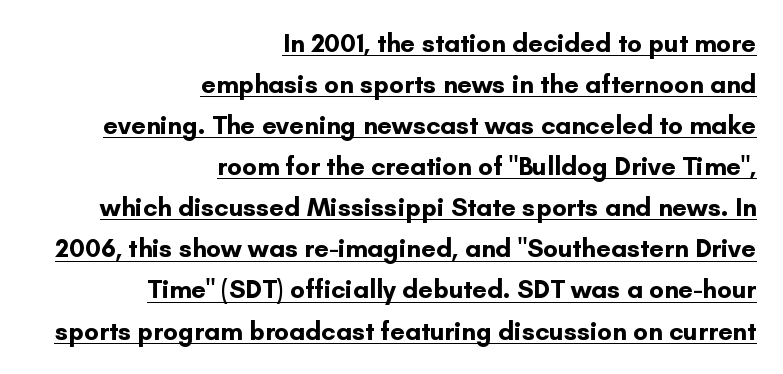
The letters stand upright; this is a roman face. Reading down the column, the eye jumps a familiar distance to each next line. Is the type bold? Yes — the strokes are clearly thick and heavy. Short note: letters normally spaced. Looks like someone drew a line under every word here. Compared with a flush-left layout, this one pins lines to the opposite, right side.
